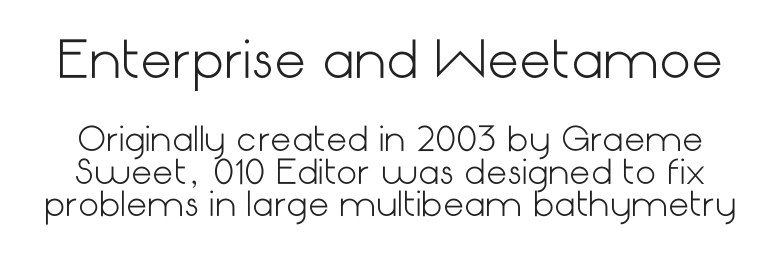
Q: Is the text bold? A: No.
Q: Is the text italic (slanted)? A: No, it is upright.
Q: Is the typeface a serif or a sans-serif typeface? A: Sans-serif.
Q: Is the text underlined? A: No.
Q: Is the spacing between letters normal or unusually wide? A: Normal.
Q: Is the spacing between lines tight, normal or loose? A: Tight.
Q: Which block of text is set in a larger size, the first (top) or the second (bottom)? A: The first (top) one.
Q: Width (condensed, normal, or wide)? A: Normal.
Q: Stroke contrast? A: Low.
Q: x-height? A: Medium.
